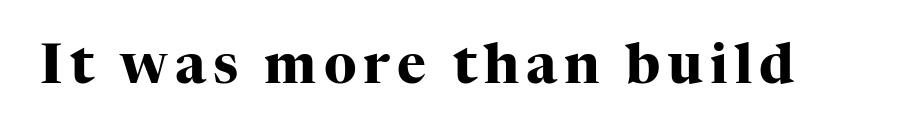
Q: Is the text bold? A: Yes.
Q: Is the text italic (slanted)? A: No, it is upright.
Q: Is the typeface a serif or a sans-serif typeface? A: Serif.
Q: Is the text underlined? A: No.
Q: Width (condensed, normal, or wide)? A: Normal.
Q: Stroke contrast? A: High.
Q: x-height? A: Medium.
Q: Monospaced? A: No.
